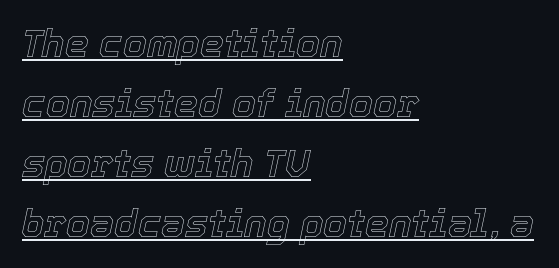
The image shows 38 px text type, italic (leaning right); set left-aligned, normal line spacing (1.58x), normal letter spacing, underlined; a medium x-height.
